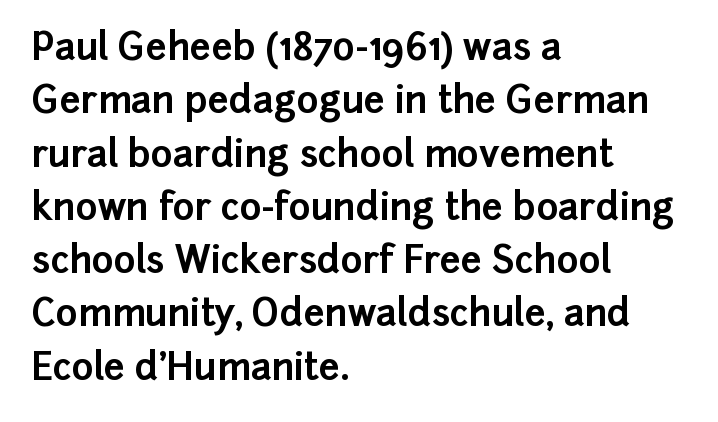
The image shows 37 px bold sans-serif type, upright; set left-aligned, normal line spacing (1.44x), normal letter spacing, not underlined; low stroke contrast and a medium x-height.
